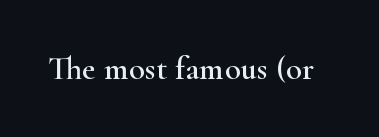
Q: Is the text italic (slanted)? A: No, it is upright.
Q: Is the typeface a serif or a sans-serif typeface? A: Serif.
Q: Is the text underlined? A: No.
Q: Is the spacing between letters normal or unusually wide? A: Normal.
Q: Width (condensed, normal, or wide)? A: Wide.
Q: Stroke contrast? A: High.
Q: x-height? A: Small.
Q: Monospaced? A: No.
